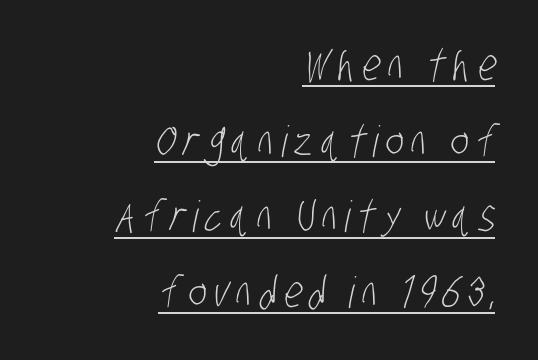
Q: Is the text bold? A: No.
Q: Is the typeface a serif or a sans-serif typeface? A: Sans-serif.
Q: Is the text underlined? A: Yes.
Q: How is the paragraph aligned? A: Right-aligned.
Q: Width (condensed, normal, or wide)? A: Condensed.
Q: Stroke contrast? A: Low.
Q: x-height? A: Large.
Q: Monospaced? A: No.
